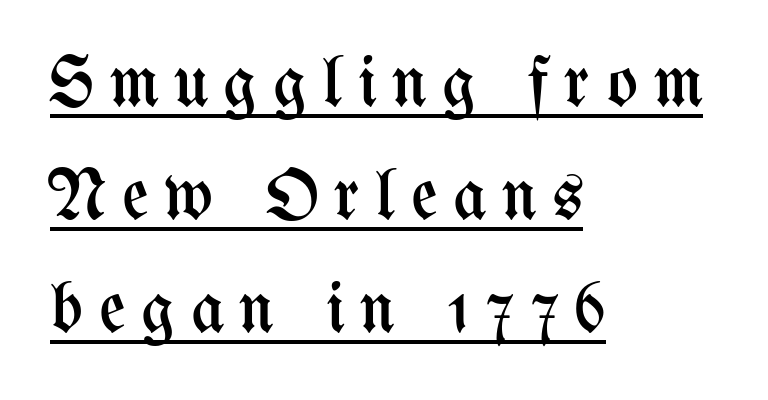
Q: Is the text bold? A: No.
Q: Is the text italic (slanted)? A: No, it is upright.
Q: Is the text underlined? A: Yes.
Q: How is the paragraph aligned? A: Left-aligned.
Q: Is the spacing between letters normal or unusually wide? A: Unusually wide.
Q: Is the spacing between lines tight, normal or loose? A: Normal.
Q: Width (condensed, normal, or wide)? A: Condensed.
Q: Stroke contrast? A: Medium.
Q: x-height? A: Medium.
Q: Monospaced? A: No.
